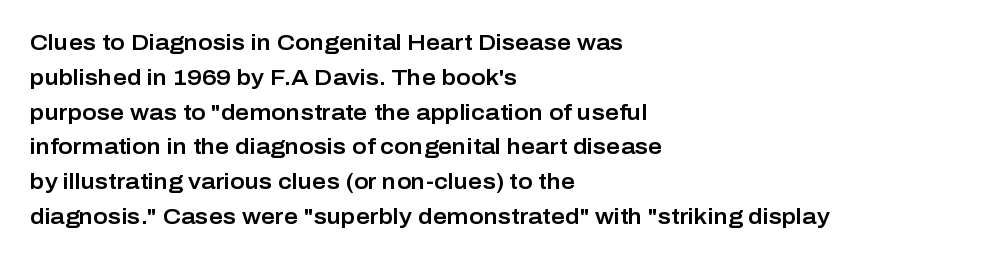
Q: Is the text italic (slanted)? A: No, it is upright.
Q: Is the text underlined? A: No.
Q: How is the paragraph aligned? A: Left-aligned.
Q: Is the spacing between letters normal or unusually wide? A: Normal.
Q: Is the spacing between lines tight, normal or loose? A: Normal.
